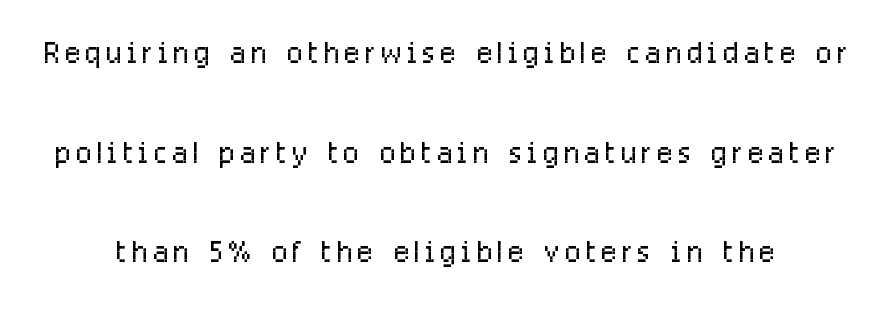
Q: Is the text bold? A: No.
Q: Is the text italic (slanted)? A: No, it is upright.
Q: Is the typeface a serif or a sans-serif typeface? A: Sans-serif.
Q: Is the text underlined? A: No.
Q: Is the spacing between lines tight, normal or loose? A: Loose.
Q: Width (condensed, normal, or wide)? A: Condensed.
Q: Stroke contrast? A: Low.
Q: x-height? A: Medium.
Q: Monospaced? A: No.
